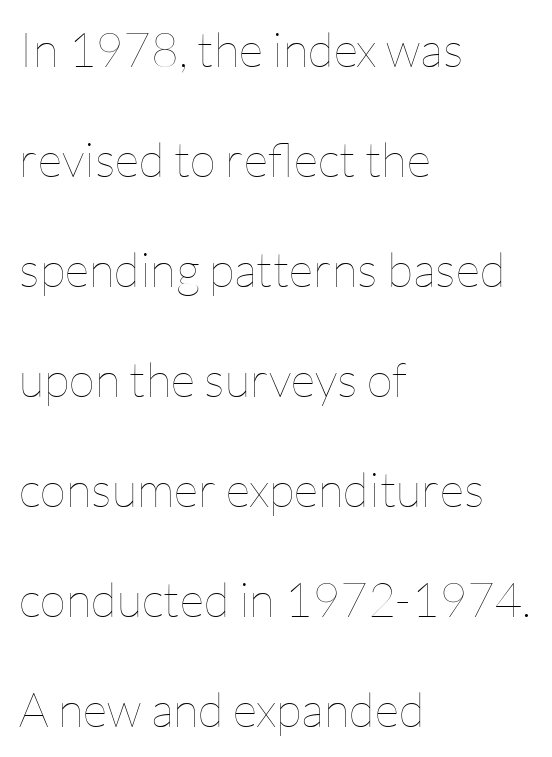
Nobody drew a line under any word here. Is there any slant? The stems are plumb. Weight: in the light-to-regular range. Notice how the passage keeps a crisp vertical edge on the left only. Vertical spacing — loose.
